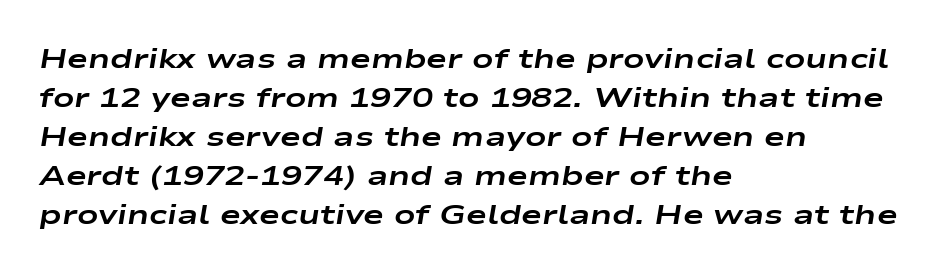
{"italic": "yes", "lean": "right", "slant_degrees": 9, "bold": "yes", "weight": "bold", "width": "wide", "stroke_contrast": "low", "x_height": "medium", "monospaced": "no", "underline": "no", "align": "left", "line_spacing": "normal", "line_spacing_ratio": 1.39, "letter_spacing": "normal", "letter_spacing_em": 0.0, "glyph_px": 28}
